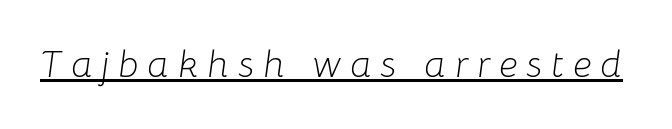
You can see a thin bar hugging the bottom of the glyphs. Emphasis-style slanted type is in use. Do the characters align in a grid? No, the font is proportional. This rendering widens character spacing well past its baseline value.
